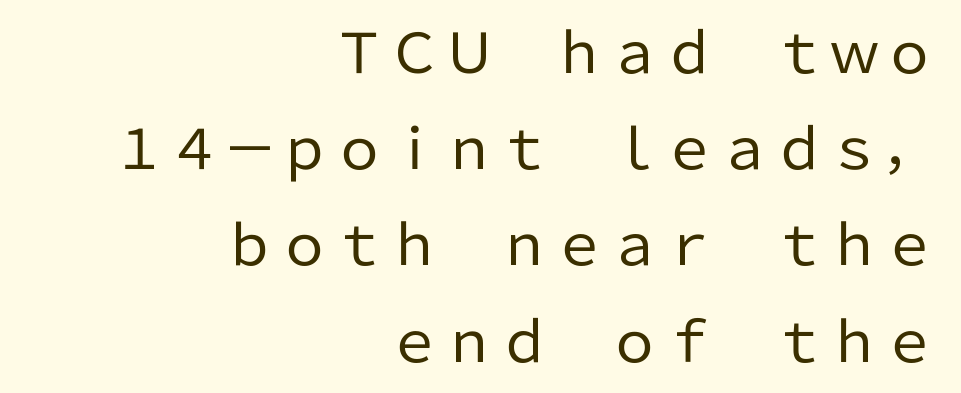
Q: Is the text bold? A: No.
Q: Is the text italic (slanted)? A: No, it is upright.
Q: Is the typeface a serif or a sans-serif typeface? A: Sans-serif.
Q: Is the text underlined? A: No.
Q: How is the paragraph aligned? A: Right-aligned.
Q: Is the spacing between letters normal or unusually wide? A: Normal.
Q: Width (condensed, normal, or wide)? A: Normal.
Q: Stroke contrast? A: Low.
Q: x-height? A: Medium.
Q: Monospaced? A: No.
